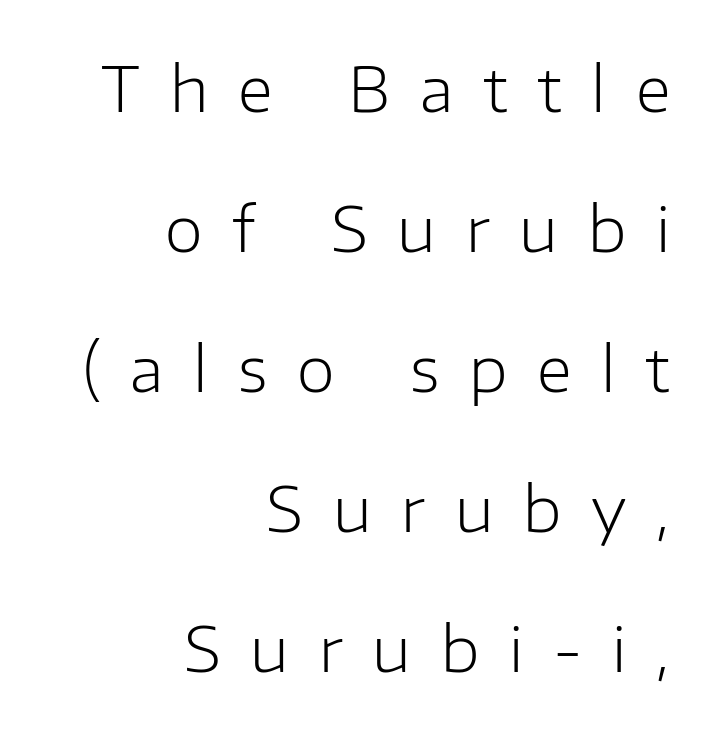
{"serif": "no", "italic": "no", "bold": "no", "weight": "light", "width": "normal", "stroke_contrast": "low", "x_height": "medium", "monospaced": "no", "underline": "no", "align": "right", "line_spacing": "loose", "line_spacing_ratio": 2.26, "letter_spacing": "wide", "letter_spacing_em": 0.48, "glyph_px": 62}
